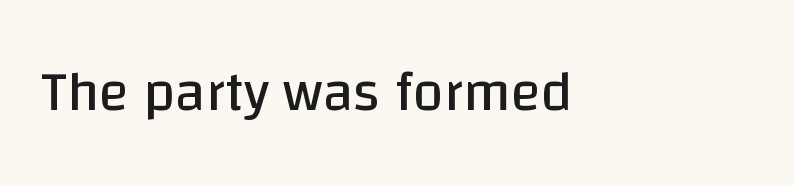
What stands out about the letter spacing? Nothing — it is the standard amount. Descenders are the only things crossing below the line. Line beginnings align vertically; line endings do not. Tall strokes in this sample are plumb rather than angled. Do the characters align in a grid? No, the font is proportional. Classification — sans serif.
